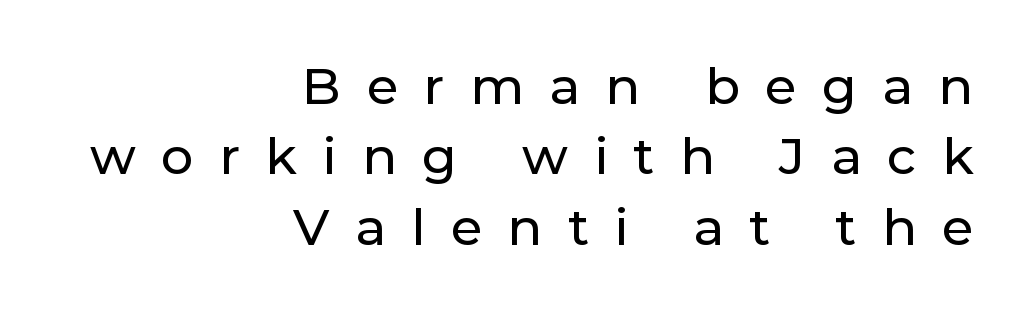
Each letter keeps its own natural width here, so spacing adapts to shape. This rendering uses right alignment, leaving the left contour irregular. Successive baselines arrive at the customary interval. The gap between lines stays unmarked. Type style note: lacks serifs.
